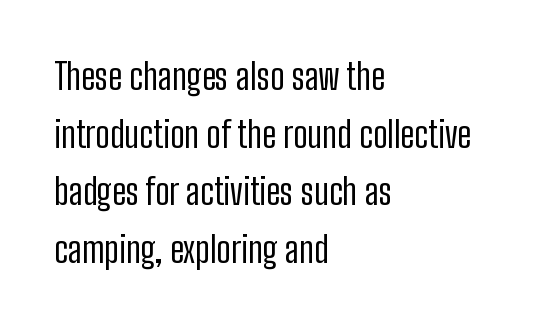
The image shows 36 px regular-weight, condensed sans-serif type, upright; set left-aligned, normal line spacing (1.6x), normal letter spacing, not underlined; low stroke contrast and a medium x-height.
